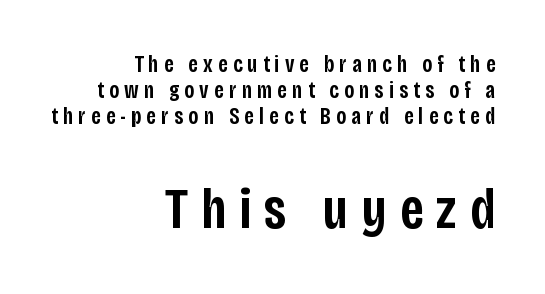
{"serif": "no", "italic": "no", "bold": "semi", "weight": "semibold", "width": "condensed", "stroke_contrast": "low", "x_height": "large", "monospaced": "no", "underline": "no", "align": "right", "line_spacing": "tight", "line_spacing_ratio": 1.13, "letter_spacing": "wide", "letter_spacing_em": 0.23, "larger_block": "second", "size_ratio": 2.48, "glyph_px": 57}
